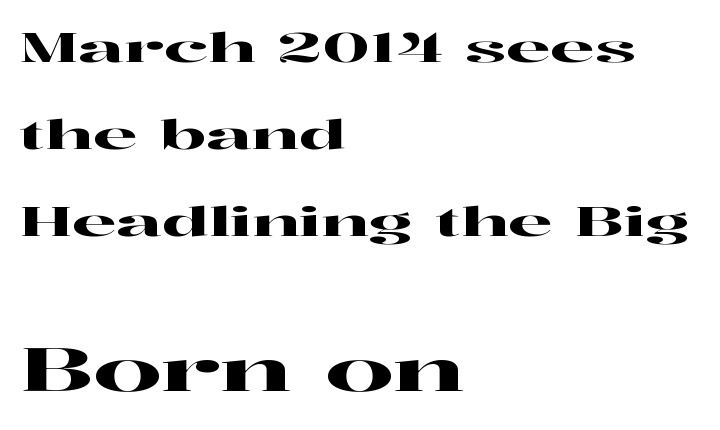
{"serif": "yes", "italic": "no", "width": "wide", "stroke_contrast": "high", "x_height": "medium", "monospaced": "no", "underline": "no", "align": "left", "line_spacing": "loose", "line_spacing_ratio": 2.17, "letter_spacing": "normal", "letter_spacing_em": 0.0, "larger_block": "second", "size_ratio": 1.5, "glyph_px": 60}
